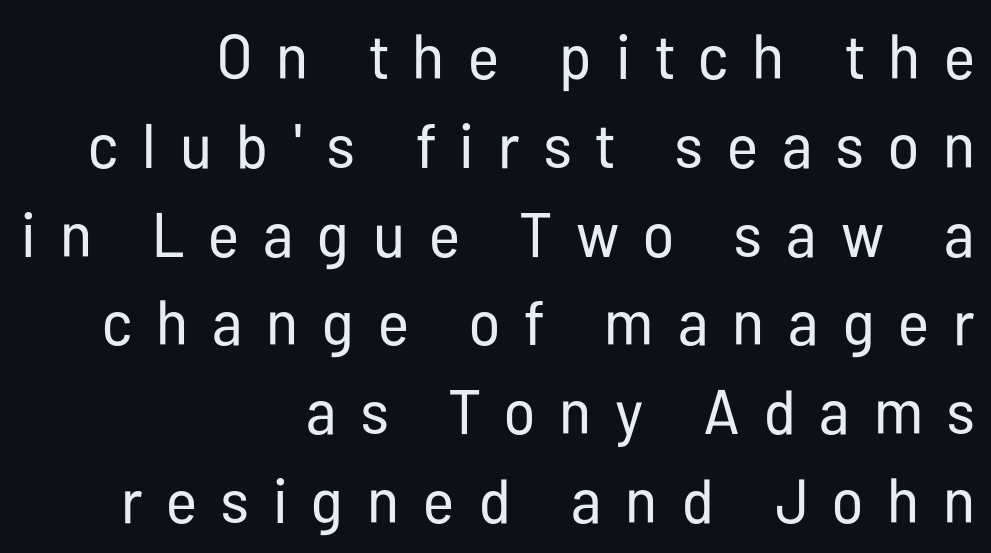
{"serif": "no", "italic": "no", "bold": "no", "weight": "regular", "width": "condensed", "stroke_contrast": "low", "x_height": "medium", "monospaced": "no", "underline": "no", "align": "right", "line_spacing": "normal", "line_spacing_ratio": 1.41, "letter_spacing": "wide", "letter_spacing_em": 0.38, "glyph_px": 63}
